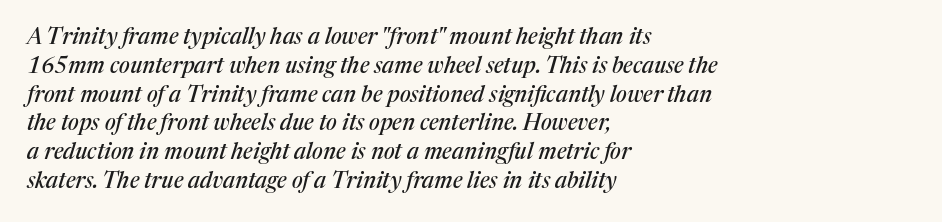
The image shows 22 px text type, italic (leaning right); set left-aligned, normal line spacing (1.31x), normal letter spacing, not underlined.
